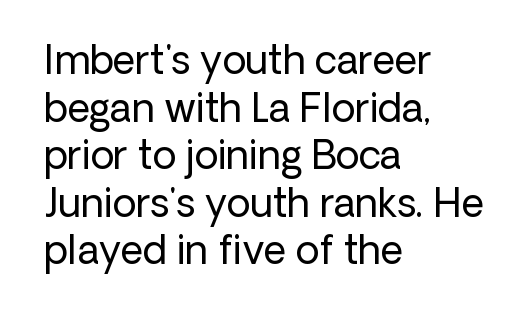
The image shows 39 px regular-weight sans-serif type, upright; set left-aligned, line spacing 1.22x, normal letter spacing, not underlined; low stroke contrast and a medium x-height.
